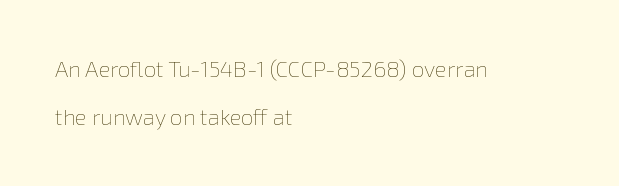
{"italic": "no", "bold": "no", "underline": "no", "align": "left", "line_spacing": "loose", "line_spacing_ratio": 2.19, "letter_spacing": "normal", "letter_spacing_em": 0.0, "glyph_px": 22}
